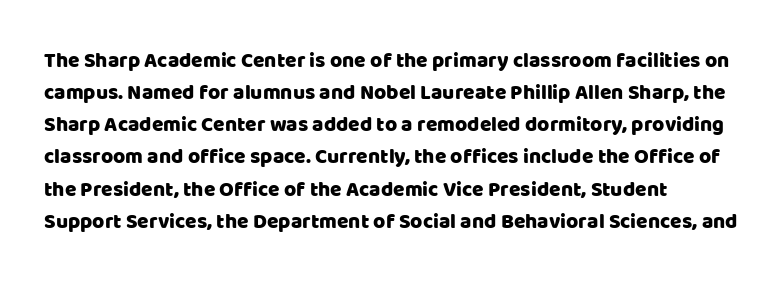
The image shows 21 px text type, upright; set left-aligned, normal line spacing (1.53x), normal letter spacing, not underlined.
